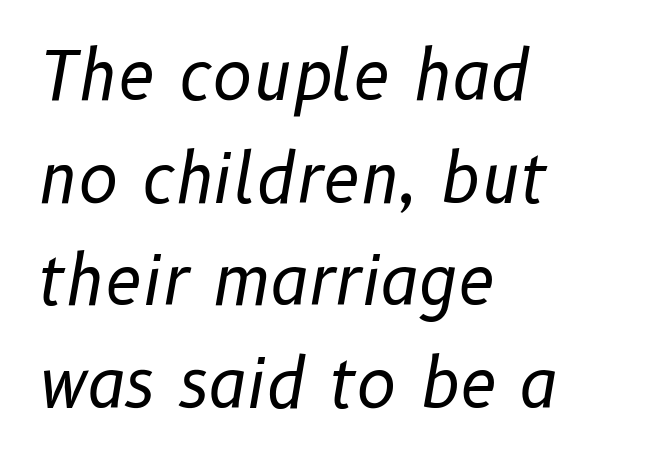
Q: Is the text bold? A: No.
Q: Is the text italic (slanted)? A: Yes, it leans right by about 10 degrees.
Q: Is the text underlined? A: No.
Q: How is the paragraph aligned? A: Left-aligned.
Q: Is the spacing between letters normal or unusually wide? A: Normal.
Q: Is the spacing between lines tight, normal or loose? A: Normal.
Q: Width (condensed, normal, or wide)? A: Normal.
Q: Stroke contrast? A: Low.
Q: x-height? A: Medium.
Q: Monospaced? A: No.
